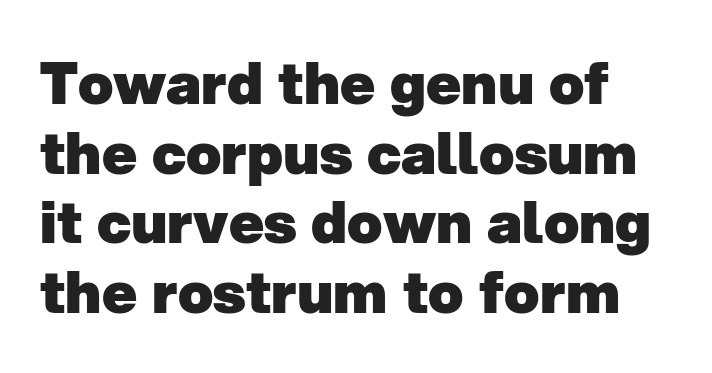
{"serif": "no", "bold": "yes", "weight": "heavy", "width": "normal", "stroke_contrast": "low", "x_height": "medium", "monospaced": "no", "underline": "no", "line_spacing_ratio": 1.2, "letter_spacing": "normal", "letter_spacing_em": 0.0, "glyph_px": 58}
